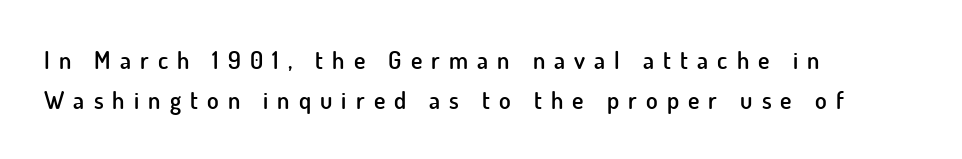
{"italic": "no", "bold": "semi", "underline": "no", "align": "left", "line_spacing": "normal", "line_spacing_ratio": 1.66, "letter_spacing": "wide", "letter_spacing_em": 0.38, "glyph_px": 24}
